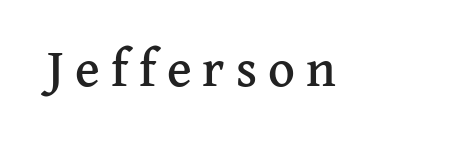
The image shows 52 px serif type, upright; set unusually wide letter spacing (+0.21 em), not underlined; medium stroke contrast and a medium x-height.
